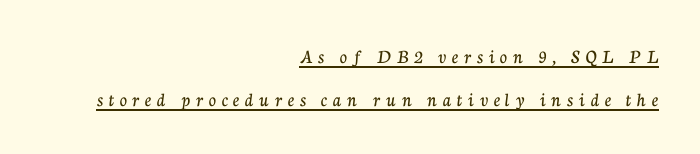
{"underline": "yes", "align": "right", "line_spacing": "loose", "line_spacing_ratio": 2.17, "letter_spacing": "wide", "letter_spacing_em": 0.29, "glyph_px": 20}
